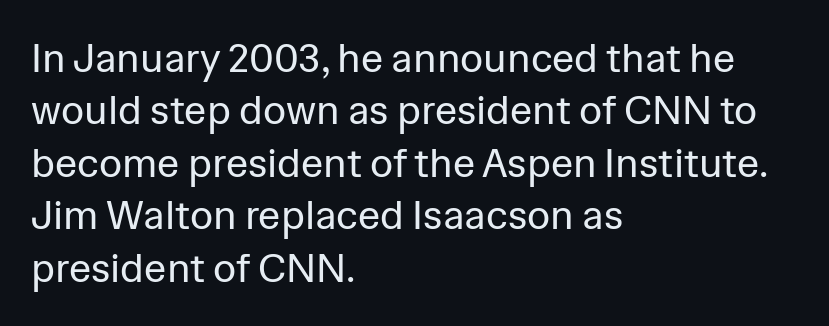
Q: Is the text bold? A: No.
Q: Is the text italic (slanted)? A: No, it is upright.
Q: Is the typeface a serif or a sans-serif typeface? A: Sans-serif.
Q: Is the text underlined? A: No.
Q: How is the paragraph aligned? A: Left-aligned.
Q: Is the spacing between letters normal or unusually wide? A: Normal.
Q: Is the spacing between lines tight, normal or loose? A: Normal.
Q: Width (condensed, normal, or wide)? A: Normal.
Q: Stroke contrast? A: Low.
Q: x-height? A: Medium.
Q: Monospaced? A: No.
